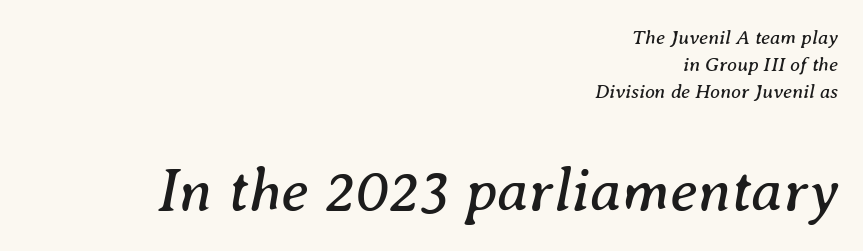
Stroke mass is kept to a normal reading level or below. Decoration check: the copy has no underline. Emphasis-style slanted type is in use. Honestly, the row spacing looks completely unremarkable. Character widths vary here, with narrow letters taking less room than wide ones. The letters carry serifs — small finishing strokes at the ends of their stems.
